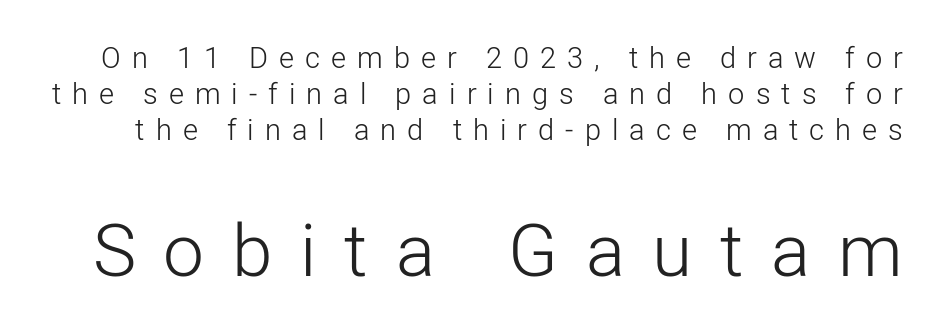
{"serif": "no", "italic": "no", "bold": "no", "weight": "light", "width": "normal", "stroke_contrast": "low", "x_height": "medium", "monospaced": "no", "underline": "no", "line_spacing_ratio": 1.24, "letter_spacing": "wide", "letter_spacing_em": 0.38, "larger_block": "second", "size_ratio": 2.52, "glyph_px": 73}
